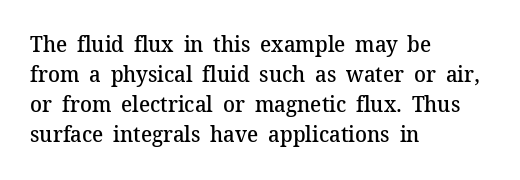
The rows are spaced the way most documents space them. Default kerning and tracking; the words read as compact shapes. Reading down the block, your eye returns to a fixed left position each line. The lettering stays uniformly vertical, giving the passage a roman look. Set as a demibold, roughly 600 on the weight scale.
